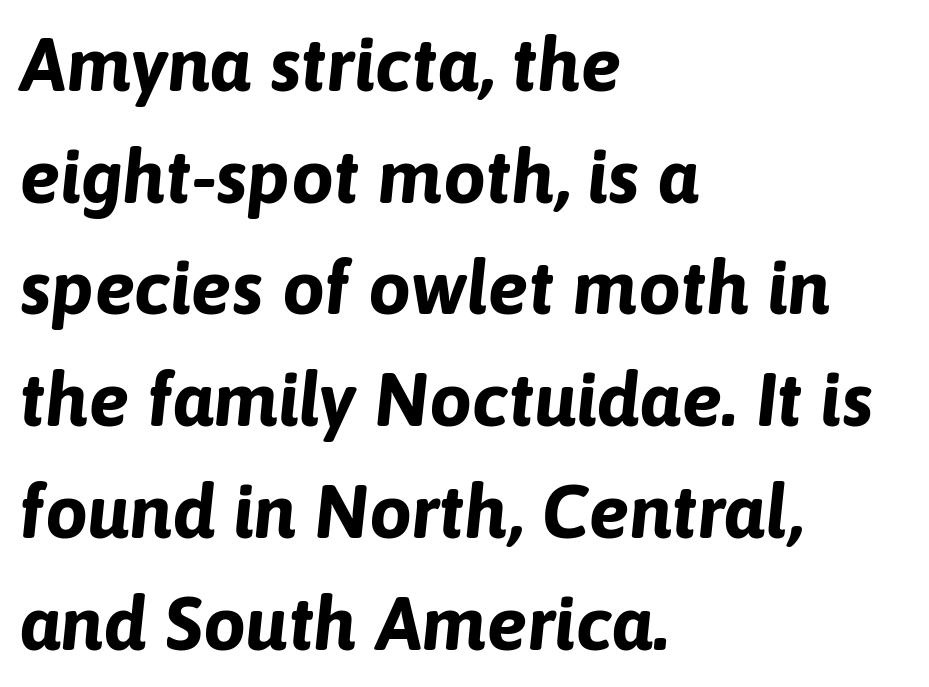
{"italic": "yes", "lean": "right", "slant_degrees": 6, "bold": "yes", "weight": "bold", "width": "normal", "stroke_contrast": "low", "x_height": "medium", "monospaced": "no", "underline": "no", "align": "left", "line_spacing": "normal", "line_spacing_ratio": 1.47, "letter_spacing": "normal", "letter_spacing_em": 0.0, "glyph_px": 76}
